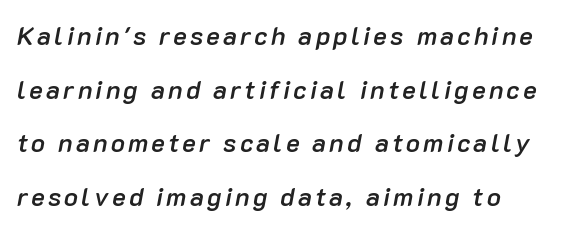
{"italic": "yes", "lean": "right", "slant_degrees": 10, "bold": "semi", "underline": "no", "line_spacing": "loose", "line_spacing_ratio": 2.06, "glyph_px": 26}
